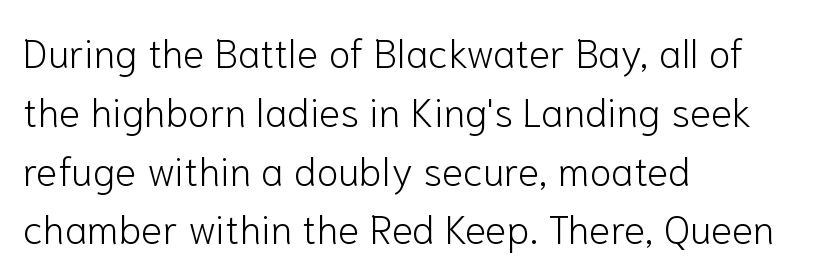
{"serif": "no", "italic": "no", "bold": "no", "weight": "light", "width": "normal", "stroke_contrast": "low", "x_height": "medium", "monospaced": "no", "underline": "no", "align": "left", "line_spacing": "normal", "line_spacing_ratio": 1.47, "letter_spacing": "normal", "letter_spacing_em": 0.0, "glyph_px": 40}
